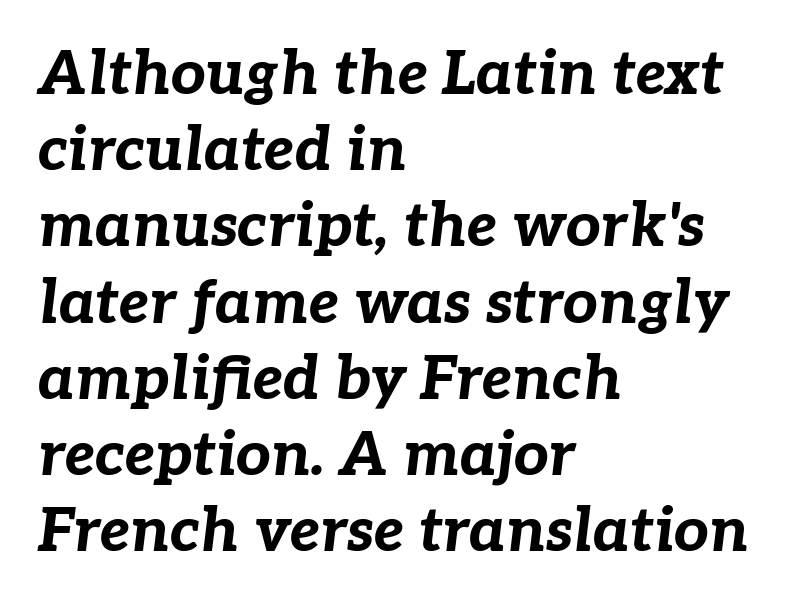
Q: Is the text bold? A: Yes.
Q: Is the text italic (slanted)? A: Yes, it leans right by about 7 degrees.
Q: Is the text underlined? A: No.
Q: How is the paragraph aligned? A: Left-aligned.
Q: Is the spacing between letters normal or unusually wide? A: Normal.
Q: Is the spacing between lines tight, normal or loose? A: Normal.
Q: Width (condensed, normal, or wide)? A: Normal.
Q: Stroke contrast? A: Low.
Q: x-height? A: Medium.
Q: Monospaced? A: No.
